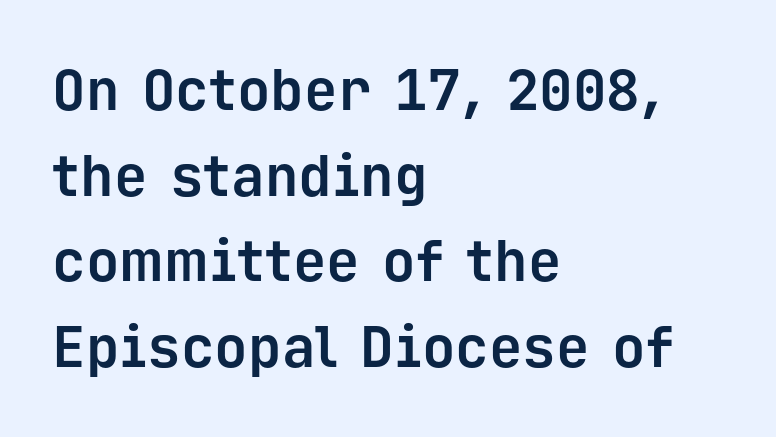
As a designer I'd log this as weight 700, bold. How would I describe the line gaps? Plain and ordinary. Spacing between characters is what you'd get straight out of the box. Underline: absent. I'd call this a sans setting — the letters go barefoot. The face used here is monospaced, like something from a code editor.
